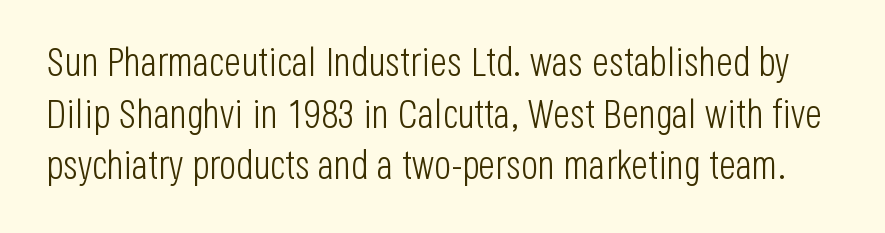
The image shows 40 px light, condensed sans-serif type, upright; set normal line spacing (1.29x), normal letter spacing, not underlined; low stroke contrast and a large x-height.
